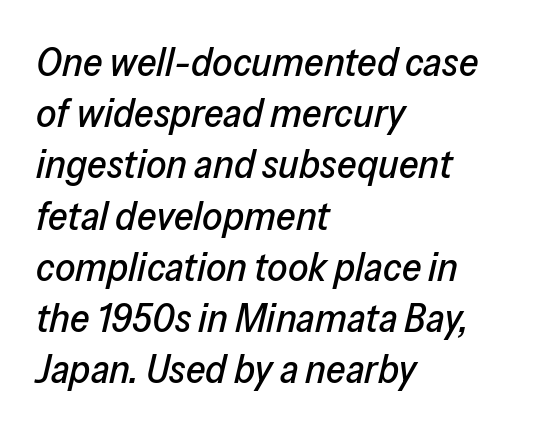
{"italic": "yes", "lean": "right", "slant_degrees": 13, "width": "normal", "stroke_contrast": "low", "x_height": "medium", "monospaced": "no", "underline": "no", "align": "left", "line_spacing": "normal", "line_spacing_ratio": 1.28, "letter_spacing": "normal", "letter_spacing_em": 0.0, "glyph_px": 40}
